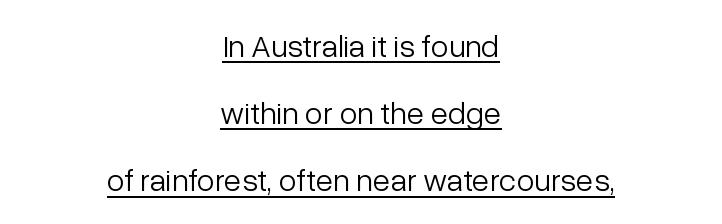
Q: Is the text bold? A: No.
Q: Is the text italic (slanted)? A: No, it is upright.
Q: Is the typeface a serif or a sans-serif typeface? A: Sans-serif.
Q: Is the text underlined? A: Yes.
Q: How is the paragraph aligned? A: Centered.
Q: Is the spacing between letters normal or unusually wide? A: Normal.
Q: Is the spacing between lines tight, normal or loose? A: Loose.
Q: Width (condensed, normal, or wide)? A: Normal.
Q: Stroke contrast? A: Low.
Q: x-height? A: Medium.
Q: Monospaced? A: No.
